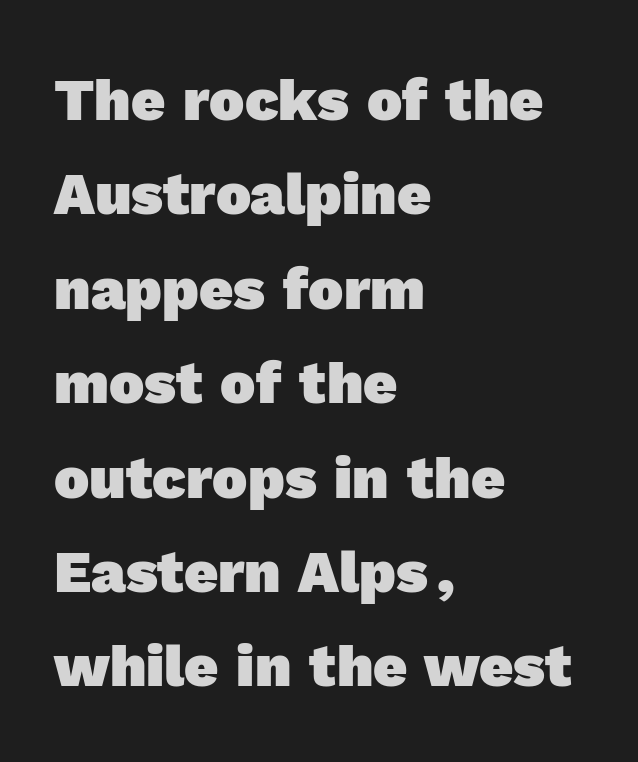
Q: Is the text bold? A: Yes.
Q: Is the typeface a serif or a sans-serif typeface? A: Sans-serif.
Q: Is the text underlined? A: No.
Q: How is the paragraph aligned? A: Left-aligned.
Q: Is the spacing between letters normal or unusually wide? A: Normal.
Q: Is the spacing between lines tight, normal or loose? A: Normal.
Q: Width (condensed, normal, or wide)? A: Normal.
Q: x-height? A: Medium.
Q: Monospaced? A: No.
